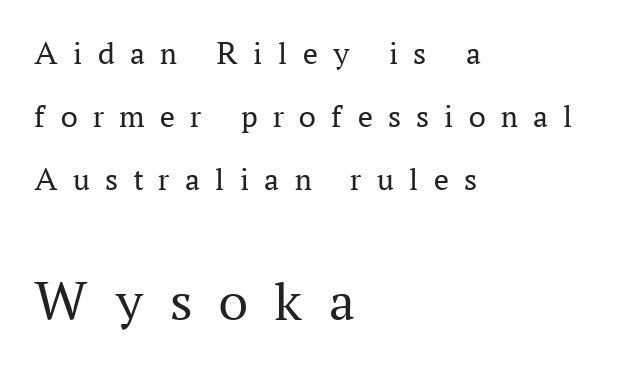
{"serif": "yes", "italic": "no", "bold": "no", "weight": "regular", "width": "normal", "stroke_contrast": "medium", "x_height": "medium", "monospaced": "no", "underline": "no", "align": "left", "line_spacing": "loose", "line_spacing_ratio": 1.91, "letter_spacing": "wide", "letter_spacing_em": 0.47, "larger_block": "second", "size_ratio": 1.73, "glyph_px": 57}
